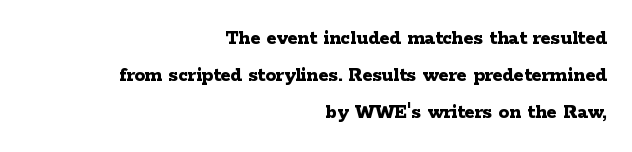
The image shows 21 px bold type, upright; set right-aligned, line spacing 1.77x, normal letter spacing, not underlined.
